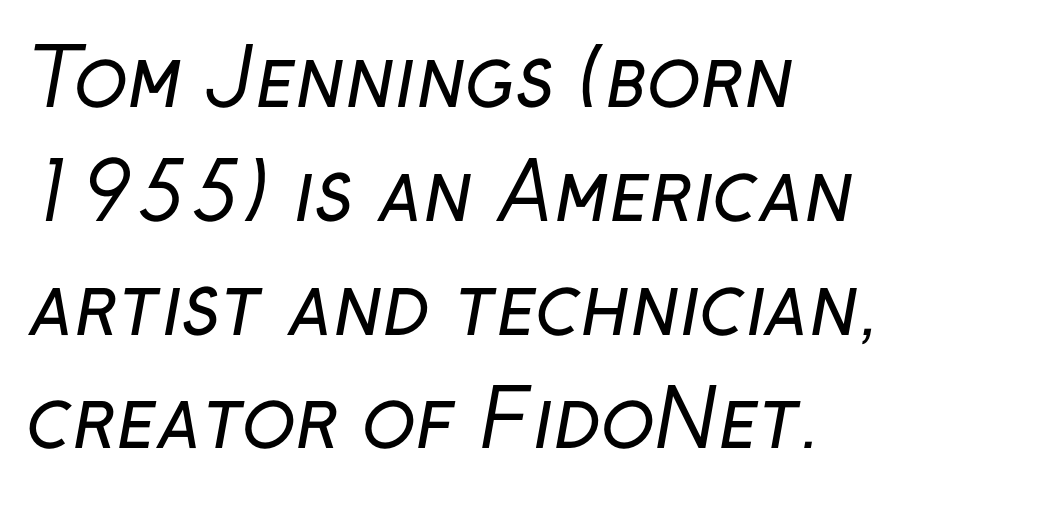
Q: Is the text bold? A: No.
Q: Is the typeface a serif or a sans-serif typeface? A: Sans-serif.
Q: Is the text underlined? A: No.
Q: How is the paragraph aligned? A: Left-aligned.
Q: Is the spacing between letters normal or unusually wide? A: Normal.
Q: Is the spacing between lines tight, normal or loose? A: Normal.
Q: Width (condensed, normal, or wide)? A: Normal.
Q: Stroke contrast? A: Low.
Q: x-height? A: Medium.
Q: Monospaced? A: No.
